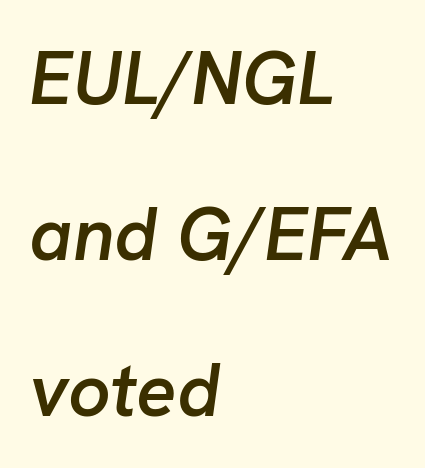
{"italic": "yes", "lean": "right", "slant_degrees": 8, "bold": "semi", "weight": "semibold", "width": "normal", "stroke_contrast": "low", "x_height": "medium", "monospaced": "no", "underline": "no", "align": "left", "line_spacing": "loose", "line_spacing_ratio": 2.08, "letter_spacing": "normal", "letter_spacing_em": 0.0, "glyph_px": 75}
